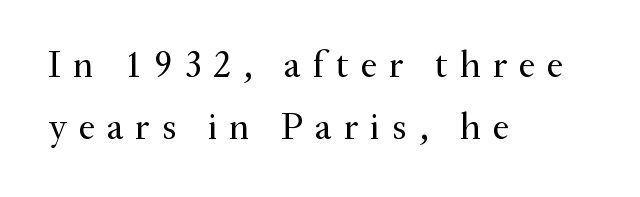
The image shows 38 px regular-weight serif type, upright; set left-aligned, normal line spacing (1.62x), unusually wide letter spacing (+0.31 em), not underlined; medium stroke contrast and a small x-height.
